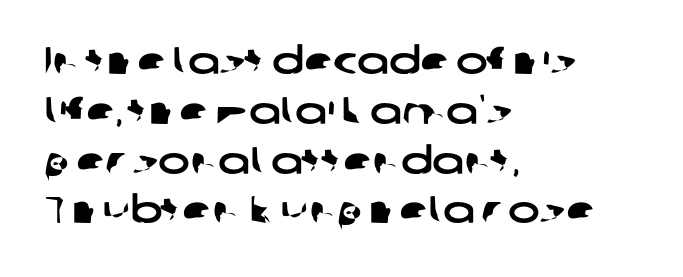
Q: Is the typeface a serif or a sans-serif typeface? A: Sans-serif.
Q: Is the text underlined? A: No.
Q: How is the paragraph aligned? A: Left-aligned.
Q: Is the spacing between letters normal or unusually wide? A: Normal.
Q: Is the spacing between lines tight, normal or loose? A: Normal.
Q: Width (condensed, normal, or wide)? A: Wide.
Q: Stroke contrast? A: Low.
Q: x-height? A: Medium.
Q: Monospaced? A: No.
